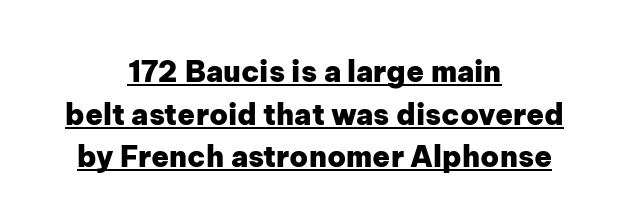
Leading matches the norm, producing a regular column. Caption: standard tracking, unaltered. Unlike a traditional serif, this face leaves its strokes unadorned. Looks like regular typesetting: each glyph gets only the width it needs. Notice how the stems are strictly vertical — no italics here. The lines are quadded center.
